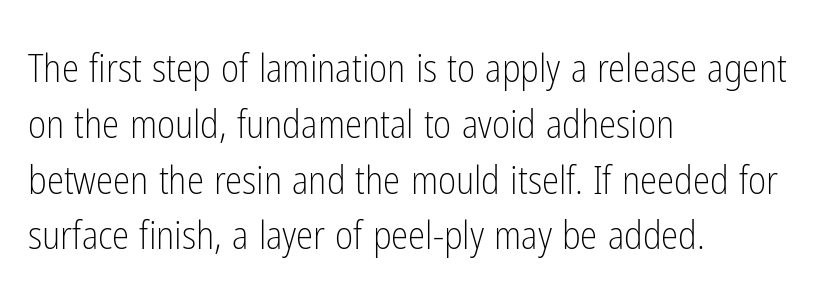
Q: Is the text bold? A: No.
Q: Is the text italic (slanted)? A: No, it is upright.
Q: Is the typeface a serif or a sans-serif typeface? A: Sans-serif.
Q: Is the text underlined? A: No.
Q: How is the paragraph aligned? A: Left-aligned.
Q: Is the spacing between letters normal or unusually wide? A: Normal.
Q: Is the spacing between lines tight, normal or loose? A: Normal.
Q: Width (condensed, normal, or wide)? A: Condensed.
Q: Stroke contrast? A: Low.
Q: x-height? A: Medium.
Q: Monospaced? A: No.
